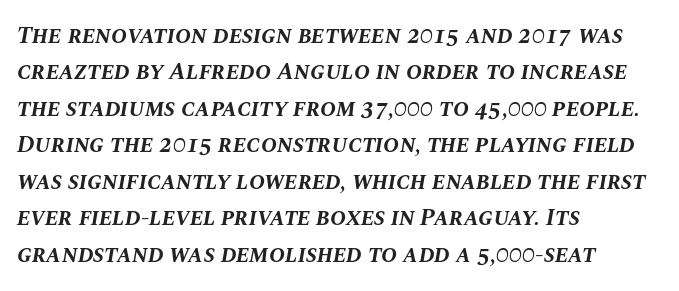
The image shows 24 px bold type, italic (leaning right); set left-aligned, normal line spacing (1.52x), normal letter spacing, not underlined.
